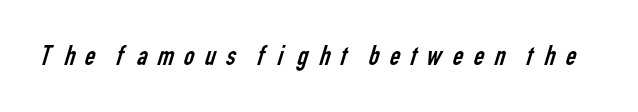
The font sits on the lighter half of the weight spectrum, regular included. You could not count columns in this text — the font is proportionally spaced. Letterform terminals end flat and unadorned throughout the passage. The baseline area is clear.
